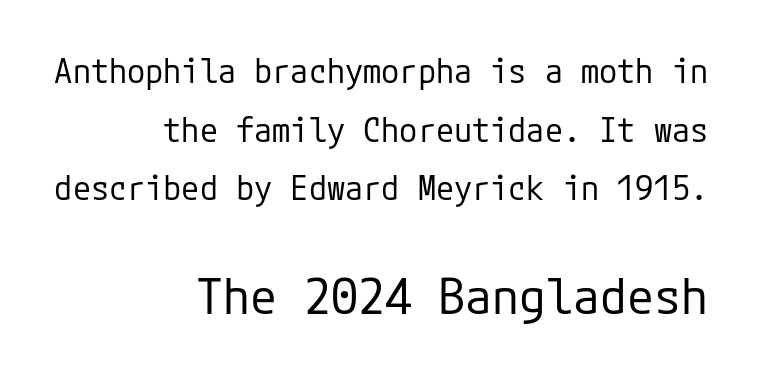
The image shows 49 px regular-weight sans-serif type, upright; set right-aligned, line spacing 1.78x, normal letter spacing, not underlined; the second (bottom) block is 1.48x larger; low stroke contrast and a medium x-height.
